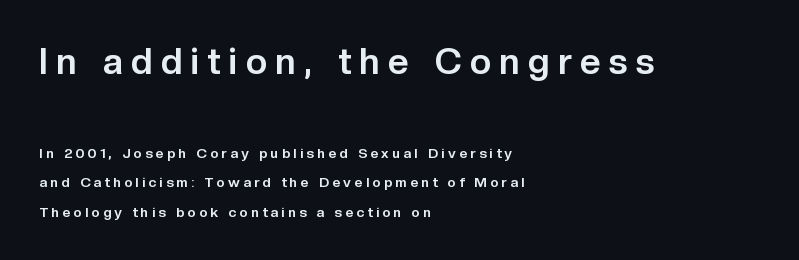
The image shows 36 px bold sans-serif type, upright; set left-aligned, loose line spacing (2.11x), unusually wide letter spacing (+0.24 em), not underlined; the first (top) block is 2.57x larger; low stroke contrast and a medium x-height.
